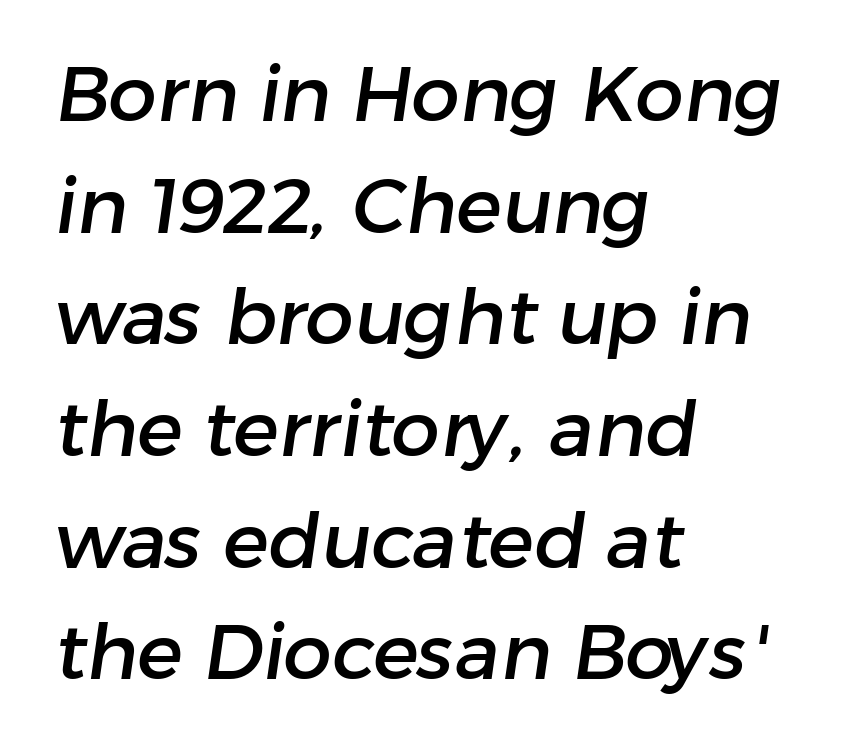
The image shows 77 px sans-serif type; set left-aligned, normal line spacing (1.45x), normal letter spacing, not underlined; low stroke contrast and a medium x-height.
